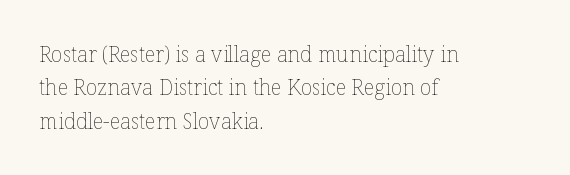
The image shows 21 px text type, upright; set left-aligned, normal line spacing (1.59x), normal letter spacing, not underlined.
